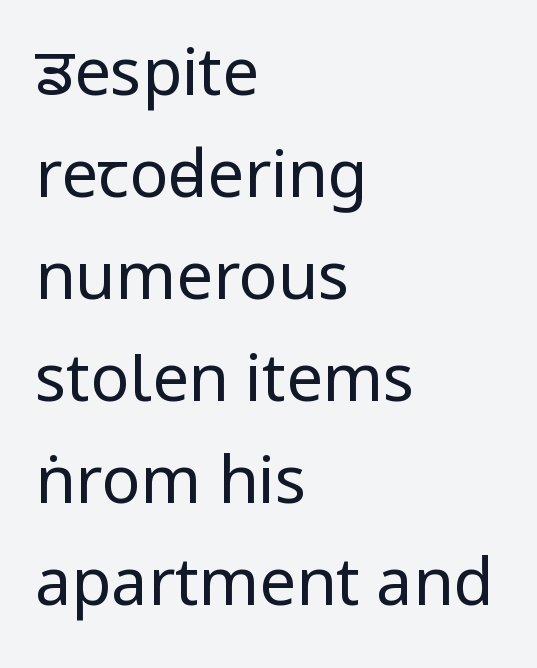
Q: Is the text bold? A: No.
Q: Is the text italic (slanted)? A: No, it is upright.
Q: Is the typeface a serif or a sans-serif typeface? A: Sans-serif.
Q: Is the text underlined? A: No.
Q: How is the paragraph aligned? A: Left-aligned.
Q: Is the spacing between letters normal or unusually wide? A: Normal.
Q: Is the spacing between lines tight, normal or loose? A: Normal.
Q: Width (condensed, normal, or wide)? A: Condensed.
Q: Stroke contrast? A: Low.
